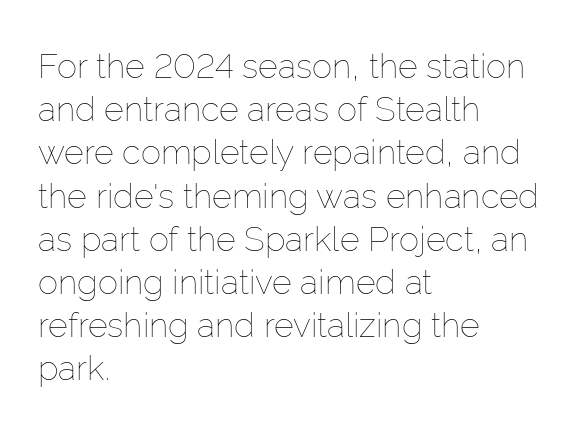
The image shows 34 px thin type, upright; set left-aligned, normal line spacing (1.27x), normal letter spacing, not underlined; low stroke contrast and a medium x-height.
